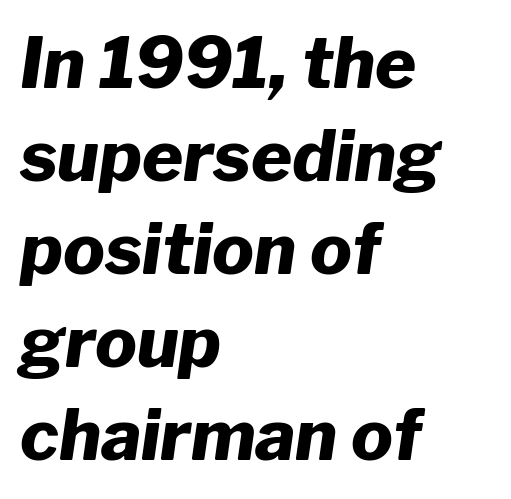
Reading down the block, your eye returns to a fixed left position each line. A typesetter would mark this as italic. A typesetter would call this proportional, since set widths differ per character. The tracking reads as untouched default to a designer's eye.
